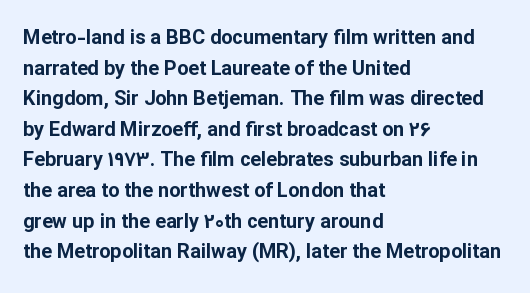
{"italic": "no", "bold": "yes", "underline": "no", "align": "left", "line_spacing": "normal", "line_spacing_ratio": 1.53, "letter_spacing": "normal", "letter_spacing_em": 0.0, "glyph_px": 20}
